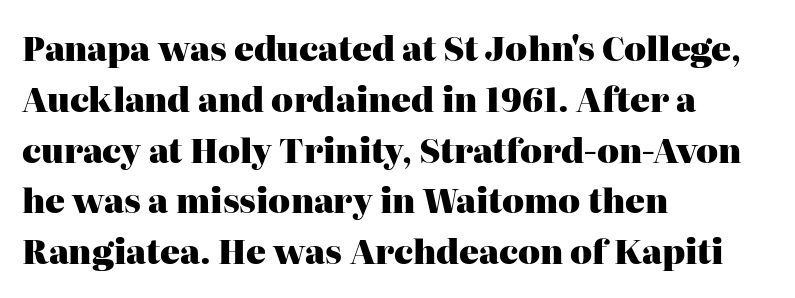
Q: Is the text bold? A: Yes.
Q: Is the text italic (slanted)? A: No, it is upright.
Q: Is the typeface a serif or a sans-serif typeface? A: Serif.
Q: Is the text underlined? A: No.
Q: How is the paragraph aligned? A: Left-aligned.
Q: Is the spacing between letters normal or unusually wide? A: Normal.
Q: Is the spacing between lines tight, normal or loose? A: Normal.
Q: Width (condensed, normal, or wide)? A: Normal.
Q: Stroke contrast? A: High.
Q: x-height? A: Medium.
Q: Monospaced? A: No.
